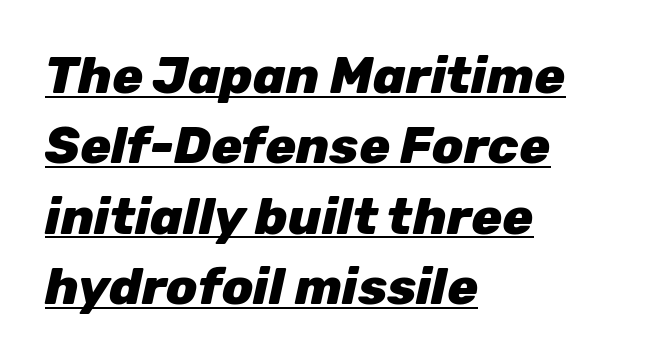
{"italic": "yes", "lean": "right", "slant_degrees": 12, "bold": "yes", "weight": "heavy", "width": "normal", "stroke_contrast": "low", "x_height": "medium", "monospaced": "no", "underline": "yes", "align": "left", "line_spacing": "normal", "line_spacing_ratio": 1.38, "letter_spacing": "normal", "letter_spacing_em": 0.0, "glyph_px": 51}
